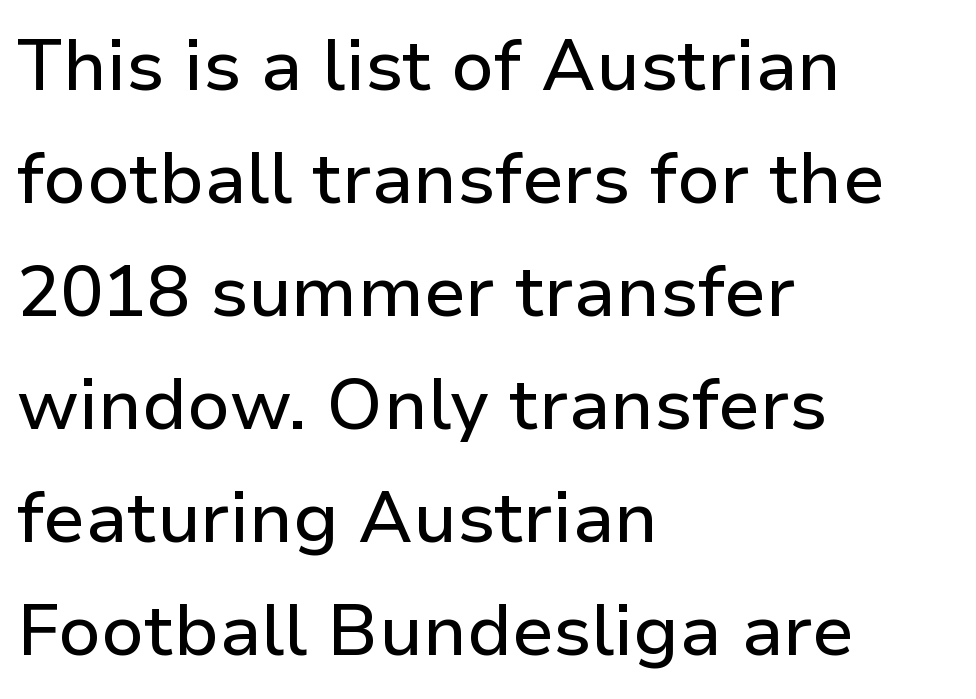
Q: Is the text italic (slanted)? A: No, it is upright.
Q: Is the typeface a serif or a sans-serif typeface? A: Sans-serif.
Q: Is the text underlined? A: No.
Q: How is the paragraph aligned? A: Left-aligned.
Q: Is the spacing between letters normal or unusually wide? A: Normal.
Q: Is the spacing between lines tight, normal or loose? A: Normal.
Q: Width (condensed, normal, or wide)? A: Normal.
Q: Stroke contrast? A: Low.
Q: x-height? A: Medium.
Q: Monospaced? A: No.
